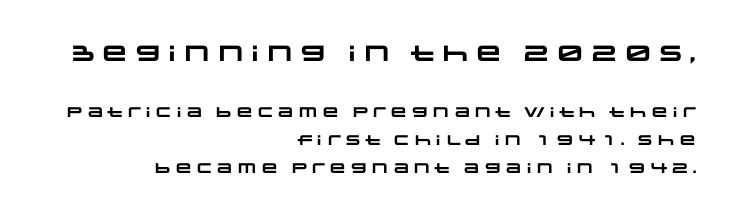
The image shows 22 px bold type; set right-aligned, loose line spacing (2.01x), normal letter spacing, not underlined; the first (top) block is 1.57x larger.
